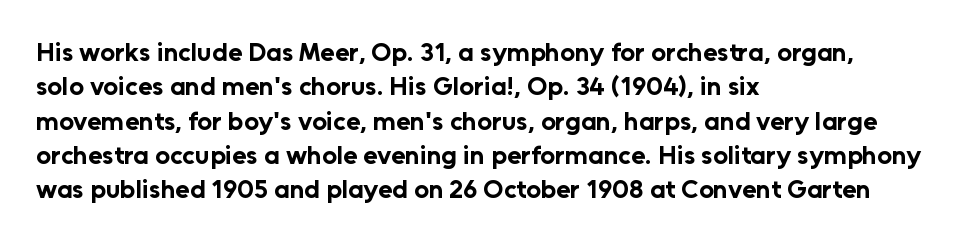
Words appear dense and cohesive because spacing is normal. Typeset ragged right — the left edge is the straight one. This sample keeps an unexceptional amount of space between lines. A clean baseline with only descenders dipping below it. Notice how thick the strokes are: this is what a full bold looks like. This is the regular roman posture of the typeface.
